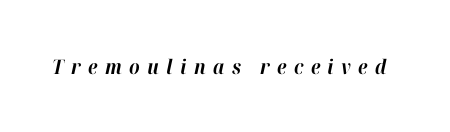
Q: Is the text bold? A: Yes.
Q: Is the text italic (slanted)? A: Yes, it leans right by about 12 degrees.
Q: Is the text underlined? A: No.
Q: Is the spacing between letters normal or unusually wide? A: Unusually wide.
